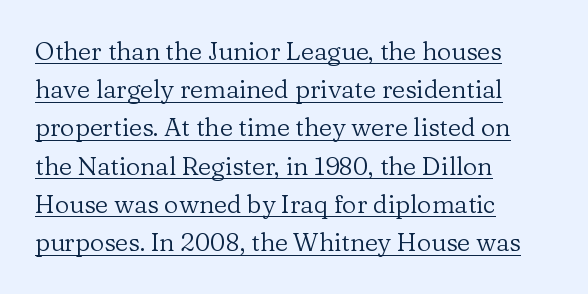
{"italic": "no", "bold": "no", "underline": "yes", "align": "left", "line_spacing": "normal", "line_spacing_ratio": 1.53, "letter_spacing": "normal", "letter_spacing_em": 0.0, "glyph_px": 25}
